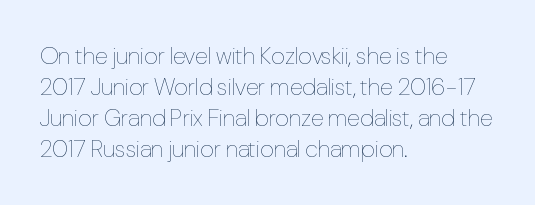
These lines keep a tight, regular rhythm from letter to letter. Notice how descenders clear the ascenders below comfortably — that's standard leading. These lines were composed using upright roman letters. One-word summary of the alignment: left. Nobody drew a line under any word here. The typesetting does not lean heavy: it is not bold.
